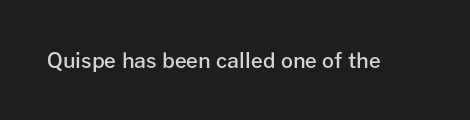
Q: Is the text bold? A: Semi-bold.
Q: Is the text italic (slanted)? A: No, it is upright.
Q: Is the text underlined? A: No.
Q: Is the spacing between letters normal or unusually wide? A: Normal.
